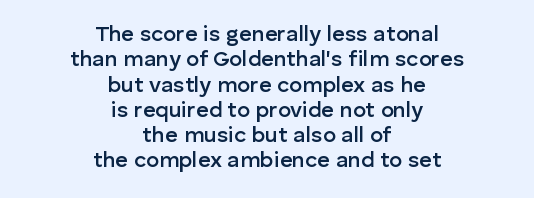
Nothing unusual about the tracking: characters are spaced as the font intends. Summary of weight: moderately heavy, a semibold. The typography opts for an upright posture over an oblique one. Whoever set this chose condensed vertical rhythm over breathing room.
